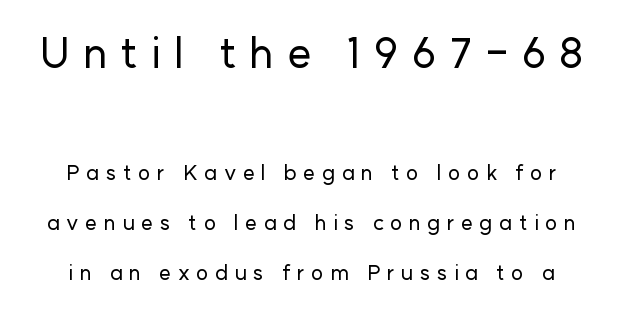
Q: Is the text italic (slanted)? A: No, it is upright.
Q: Is the typeface a serif or a sans-serif typeface? A: Sans-serif.
Q: Is the text underlined? A: No.
Q: Is the spacing between letters normal or unusually wide? A: Unusually wide.
Q: Is the spacing between lines tight, normal or loose? A: Loose.
Q: Which block of text is set in a larger size, the first (top) or the second (bottom)? A: The first (top) one.
Q: Width (condensed, normal, or wide)? A: Normal.
Q: Stroke contrast? A: Low.
Q: x-height? A: Medium.
Q: Monospaced? A: No.
